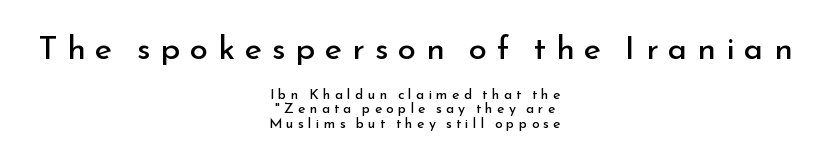
The image shows 33 px regular-weight sans-serif type, upright; set centered, tight line spacing (1.04x), unusually wide letter spacing (+0.3 em), not underlined; the first (top) block is 2.36x larger; low stroke contrast and a small x-height.
